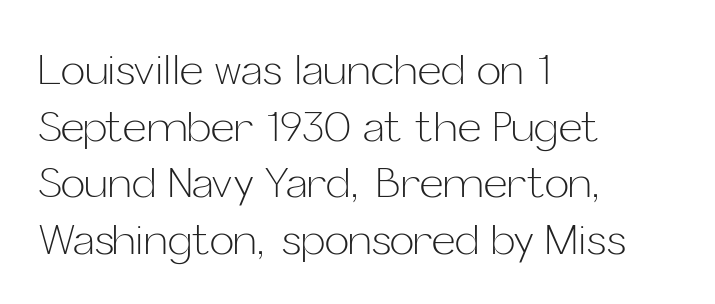
{"serif": "no", "italic": "no", "bold": "no", "weight": "light", "width": "normal", "stroke_contrast": "low", "x_height": "medium", "monospaced": "no", "underline": "no", "align": "left", "line_spacing": "normal", "line_spacing_ratio": 1.38, "letter_spacing": "normal", "letter_spacing_em": 0.0, "glyph_px": 41}
